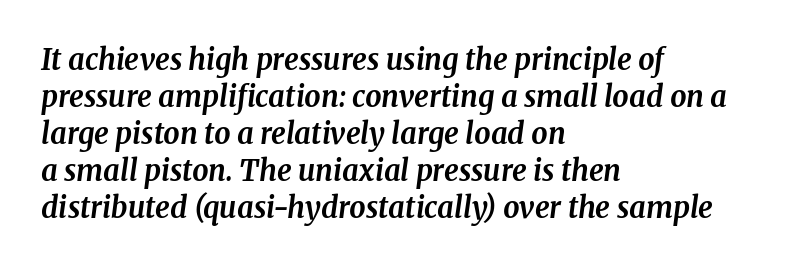
A typesetter would call this proportional, since set widths differ per character. Leftover space on each line is placed entirely after the last word. No extra tracking has been applied to these lines. Underlining? Definitely not there.
